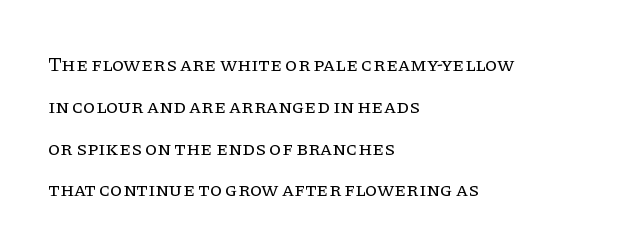
The image shows 20 px text type, upright; set left-aligned, loose line spacing (2.09x), normal letter spacing, not underlined.
